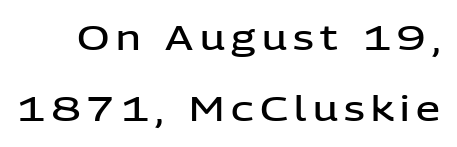
{"serif": "no", "italic": "no", "bold": "semi", "weight": "semibold", "width": "normal", "stroke_contrast": "low", "x_height": "medium", "monospaced": "no", "underline": "no", "line_spacing": "loose", "line_spacing_ratio": 2.1, "glyph_px": 34}
